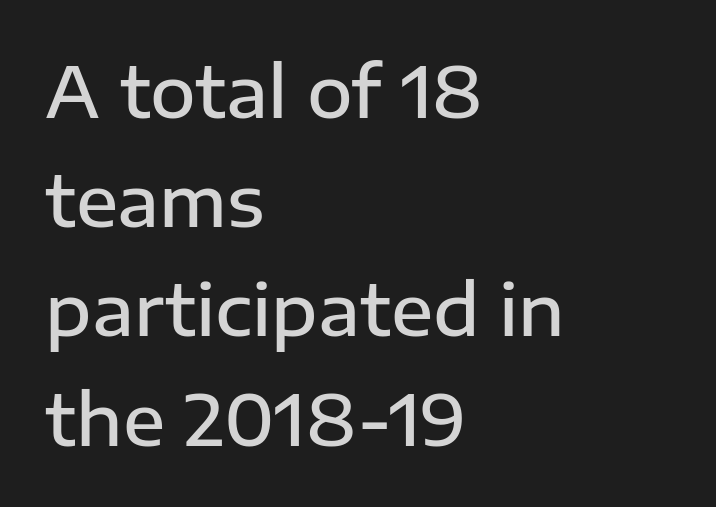
Q: Is the text bold? A: Semi-bold.
Q: Is the text italic (slanted)? A: No, it is upright.
Q: Is the typeface a serif or a sans-serif typeface? A: Sans-serif.
Q: Is the text underlined? A: No.
Q: How is the paragraph aligned? A: Left-aligned.
Q: Is the spacing between letters normal or unusually wide? A: Normal.
Q: Is the spacing between lines tight, normal or loose? A: Normal.
Q: Width (condensed, normal, or wide)? A: Normal.
Q: Stroke contrast? A: Low.
Q: x-height? A: Medium.
Q: Monospaced? A: No.
